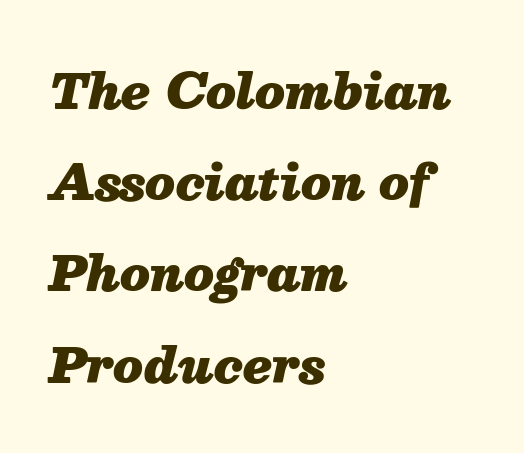
The image shows 47 px heavy type, italic (leaning right); set left-aligned, loose line spacing (1.94x), normal letter spacing, not underlined; medium stroke contrast and a medium x-height.
